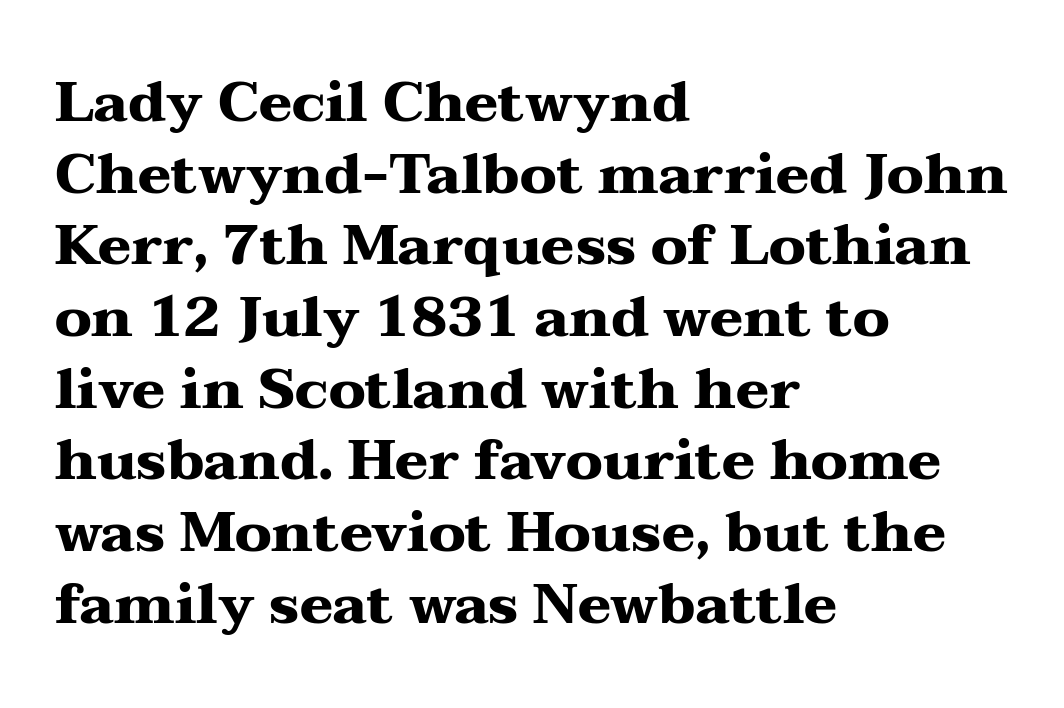
{"serif": "yes", "italic": "no", "bold": "yes", "weight": "heavy", "width": "wide", "stroke_contrast": "medium", "x_height": "medium", "monospaced": "no", "underline": "no", "align": "left", "line_spacing": "normal", "line_spacing_ratio": 1.28, "letter_spacing": "normal", "letter_spacing_em": 0.0, "glyph_px": 56}
